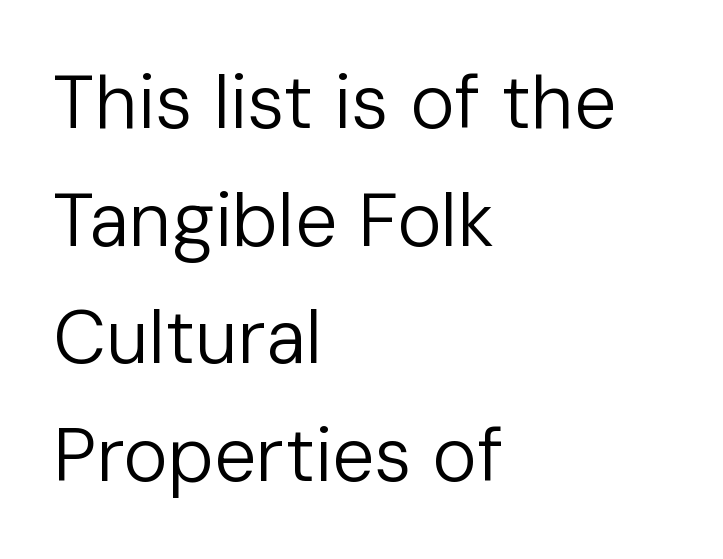
Tall strokes in this sample are plumb rather than angled. A bare baseline throughout the passage. The font family rendered here belongs to the sans-serif group. Students, note that the glyphs here touch the page at normal intervals.
